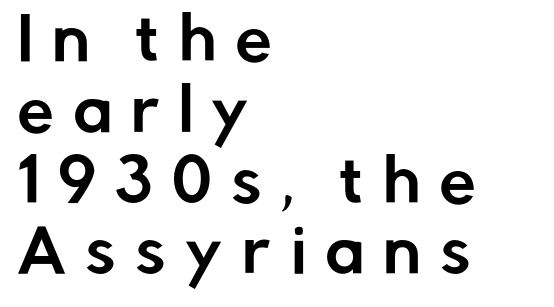
Q: Is the text italic (slanted)? A: No, it is upright.
Q: Is the typeface a serif or a sans-serif typeface? A: Sans-serif.
Q: Is the text underlined? A: No.
Q: How is the paragraph aligned? A: Left-aligned.
Q: Is the spacing between letters normal or unusually wide? A: Unusually wide.
Q: Width (condensed, normal, or wide)? A: Normal.
Q: Stroke contrast? A: Low.
Q: x-height? A: Medium.
Q: Monospaced? A: No.
